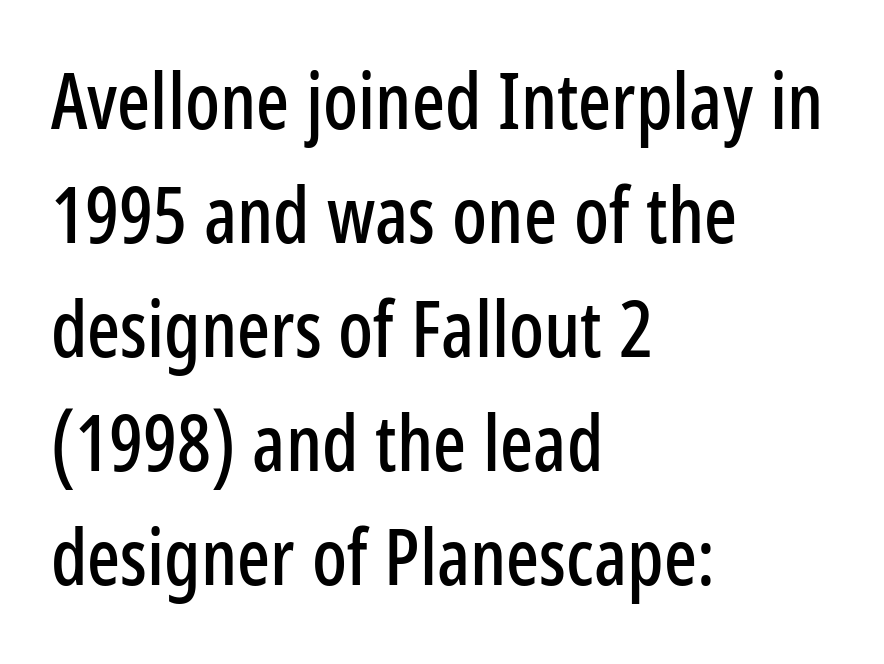
Is the block centered? No — it sits flush against the left margin. The line texture is even and compact thanks to regular tracking. Every stem runs plumb, perpendicular to the baseline. Looks like regular typesetting: each glyph gets only the width it needs.
